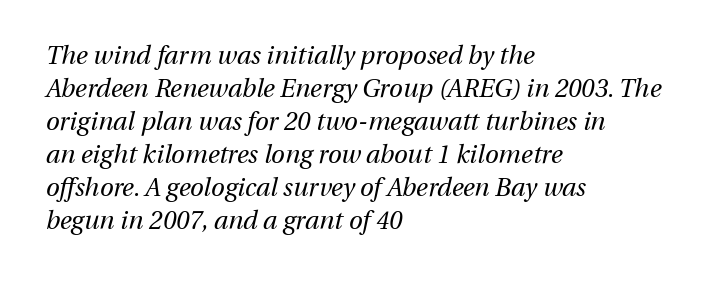
Q: Is the text bold? A: No.
Q: Is the text italic (slanted)? A: Yes, it leans right by about 13 degrees.
Q: Is the text underlined? A: No.
Q: How is the paragraph aligned? A: Left-aligned.
Q: Is the spacing between letters normal or unusually wide? A: Normal.
Q: Is the spacing between lines tight, normal or loose? A: Normal.
